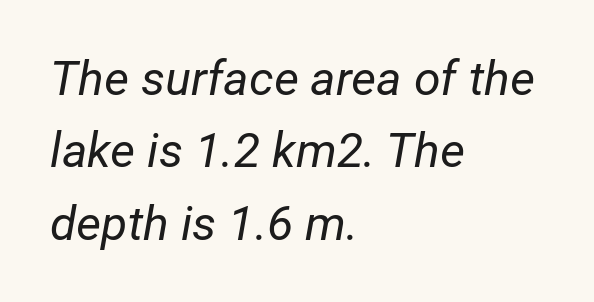
Q: Is the text bold? A: No.
Q: Is the text italic (slanted)? A: Yes, it leans right by about 12 degrees.
Q: Is the text underlined? A: No.
Q: How is the paragraph aligned? A: Left-aligned.
Q: Is the spacing between letters normal or unusually wide? A: Normal.
Q: Is the spacing between lines tight, normal or loose? A: Normal.
Q: Width (condensed, normal, or wide)? A: Normal.
Q: Stroke contrast? A: Low.
Q: x-height? A: Medium.
Q: Monospaced? A: No.
